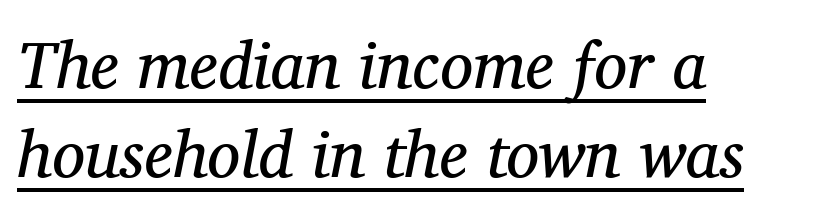
{"serif": "yes", "italic": "yes", "lean": "right", "slant_degrees": 11, "bold": "no", "weight": "regular", "width": "normal", "stroke_contrast": "medium", "x_height": "medium", "monospaced": "no", "underline": "yes", "align": "left", "line_spacing": "normal", "line_spacing_ratio": 1.35, "letter_spacing": "normal", "letter_spacing_em": 0.0, "glyph_px": 66}
